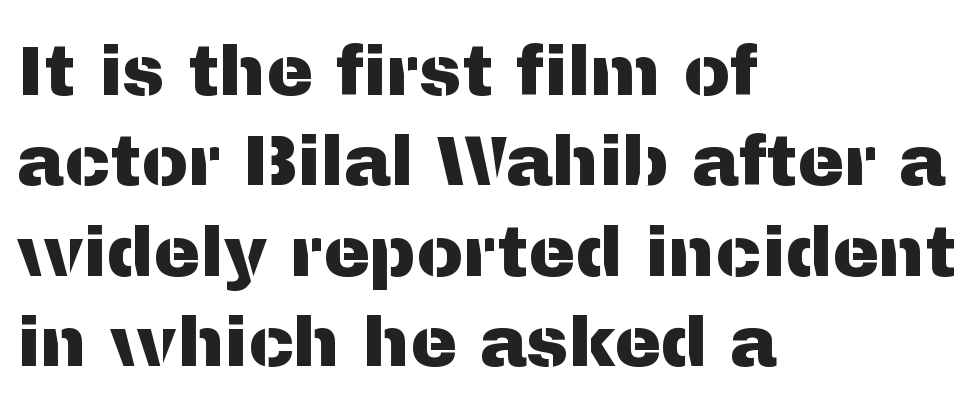
Unmarked baselines from the first word to the last. The lettering stays uniformly vertical, giving the passage a roman look. Casual observation: everything's shoved over to the left. Stroke terminals: plain, sans-serif.
